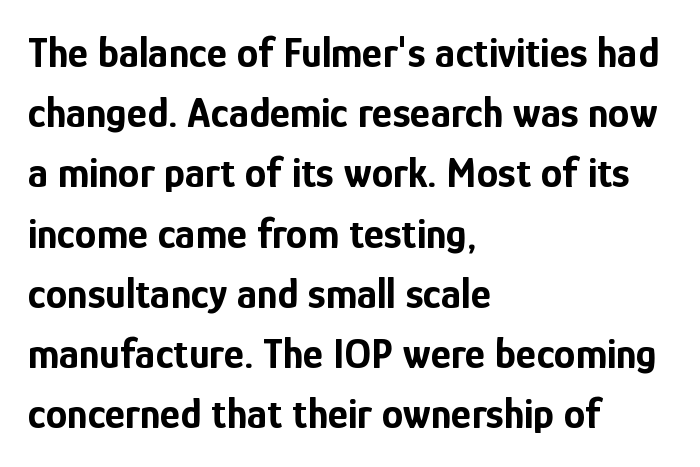
Normally led — the rows are evenly, conventionally spaced. Style check: upright. How are the letters spaced? Ordinarily, with no added tracking. Each letter's strokes conclude bluntly, with no projecting serifs. The strokes are fattened all the way to bold. Bare-footed words on every line.
